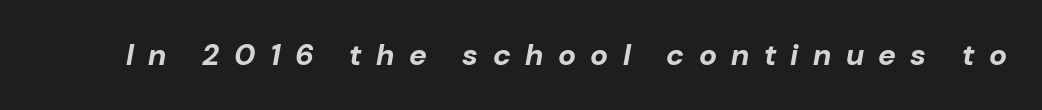
Notice how thick the strokes are: this is what a full bold looks like. These lines have a slow, spaced-out rhythm from letter to letter. The space beneath each line is pristine and unruled. The typography opts for an oblique posture over an upright one.
